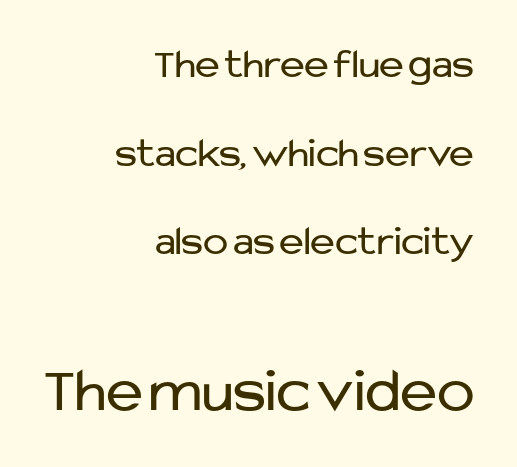
Q: Is the text bold? A: No.
Q: Is the text italic (slanted)? A: No, it is upright.
Q: Is the typeface a serif or a sans-serif typeface? A: Sans-serif.
Q: Is the text underlined? A: No.
Q: How is the paragraph aligned? A: Right-aligned.
Q: Is the spacing between letters normal or unusually wide? A: Normal.
Q: Is the spacing between lines tight, normal or loose? A: Loose.
Q: Which block of text is set in a larger size, the first (top) or the second (bottom)? A: The second (bottom) one.
Q: Width (condensed, normal, or wide)? A: Normal.
Q: Stroke contrast? A: Low.
Q: x-height? A: Medium.
Q: Monospaced? A: No.
